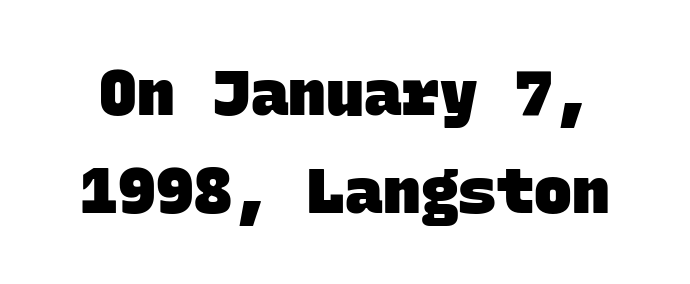
A clean baseline with only descenders dipping below it. Vertical spacing — default. The type is set solid horizontally, with unmodified tracking. Classification — sans serif. Monospaced: the letters line up in strict vertical columns.
